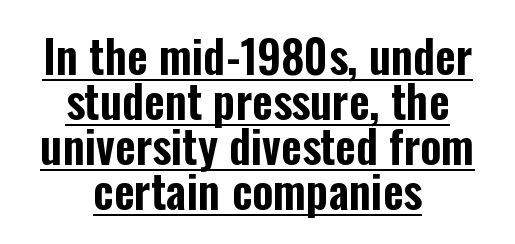
Q: Is the text italic (slanted)? A: No, it is upright.
Q: Is the typeface a serif or a sans-serif typeface? A: Sans-serif.
Q: Is the text underlined? A: Yes.
Q: How is the paragraph aligned? A: Centered.
Q: Is the spacing between letters normal or unusually wide? A: Normal.
Q: Is the spacing between lines tight, normal or loose? A: Tight.
Q: Width (condensed, normal, or wide)? A: Condensed.
Q: Stroke contrast? A: Low.
Q: x-height? A: Medium.
Q: Monospaced? A: No.
